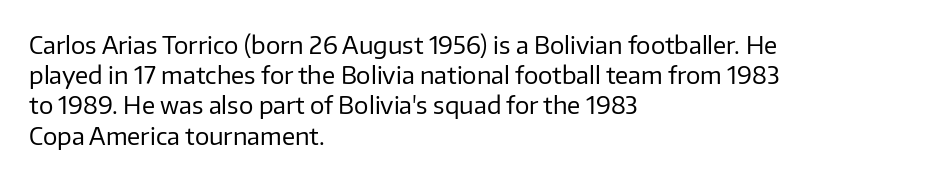
{"italic": "no", "bold": "no", "underline": "no", "align": "left", "line_spacing": "normal", "line_spacing_ratio": 1.26, "letter_spacing": "normal", "letter_spacing_em": 0.0, "glyph_px": 24}
